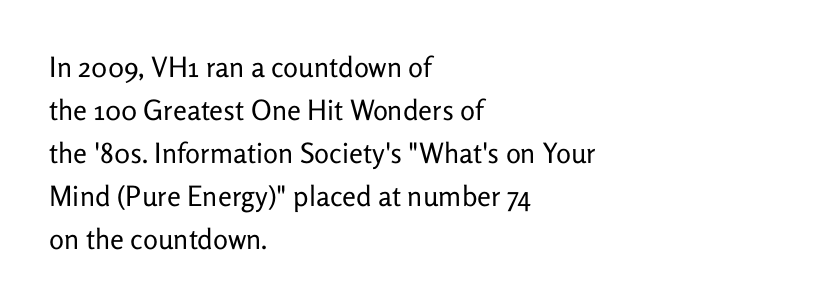
The image shows 28 px regular-weight sans-serif type, upright; set left-aligned, normal line spacing (1.54x), normal letter spacing, not underlined; low stroke contrast and a medium x-height.
